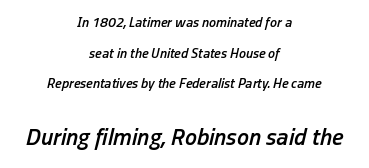
The image shows 24 px text type, italic (leaning right); set centered, loose line spacing (2.19x), normal letter spacing, not underlined; the second (bottom) block is 1.71x larger.
